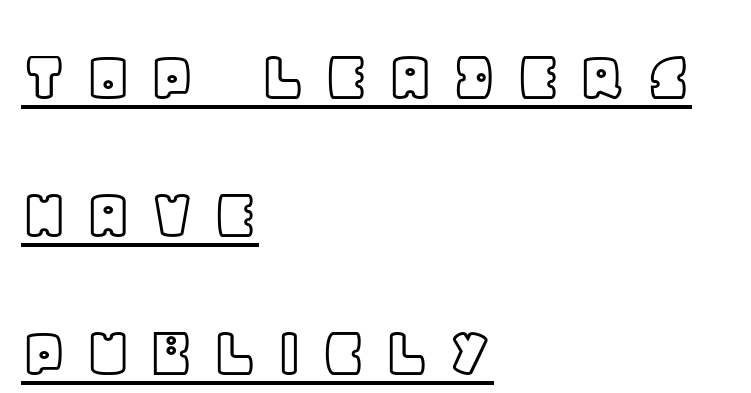
The image shows 75 px text type, upright; set left-aligned, line spacing 1.84x, unusually wide letter spacing (+0.23 em), underlined; a large x-height.
